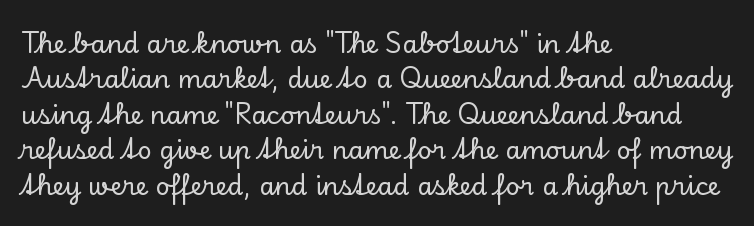
The image shows 25 px text type, upright; set left-aligned, normal line spacing (1.42x), normal letter spacing, not underlined.
